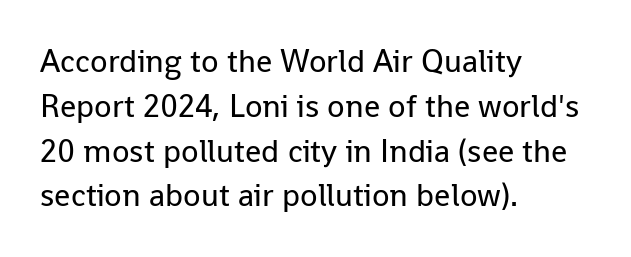
{"serif": "no", "italic": "no", "bold": "no", "weight": "regular", "width": "normal", "stroke_contrast": "low", "x_height": "medium", "monospaced": "no", "underline": "no", "align": "left", "line_spacing": "normal", "line_spacing_ratio": 1.4, "letter_spacing": "normal", "letter_spacing_em": 0.0, "glyph_px": 32}
